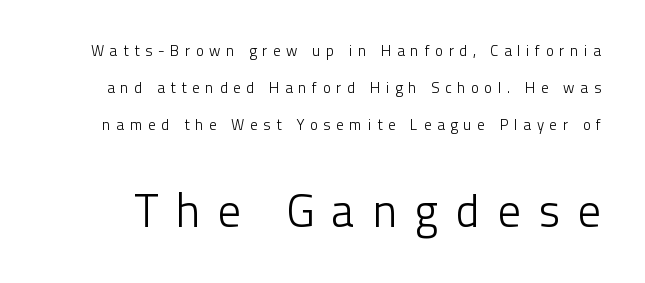
{"serif": "no", "italic": "no", "bold": "no", "weight": "light", "width": "normal", "stroke_contrast": "low", "x_height": "medium", "monospaced": "no", "underline": "no", "line_spacing": "loose", "line_spacing_ratio": 2.47, "letter_spacing": "wide", "letter_spacing_em": 0.37, "larger_block": "second", "size_ratio": 3.07, "glyph_px": 46}
